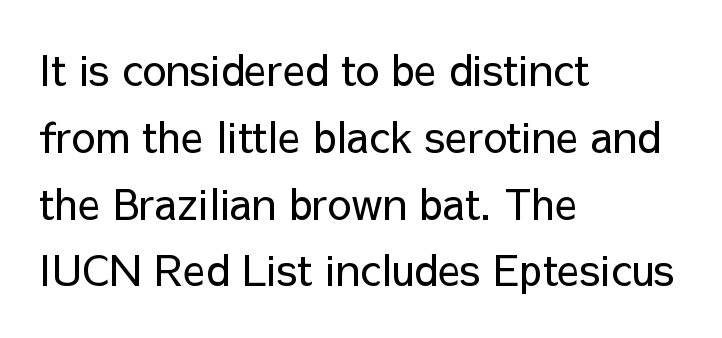
{"serif": "no", "italic": "no", "bold": "no", "weight": "regular", "width": "normal", "stroke_contrast": "low", "x_height": "medium", "monospaced": "no", "underline": "no", "align": "left", "line_spacing": "normal", "line_spacing_ratio": 1.59, "letter_spacing": "normal", "letter_spacing_em": 0.0, "glyph_px": 42}
